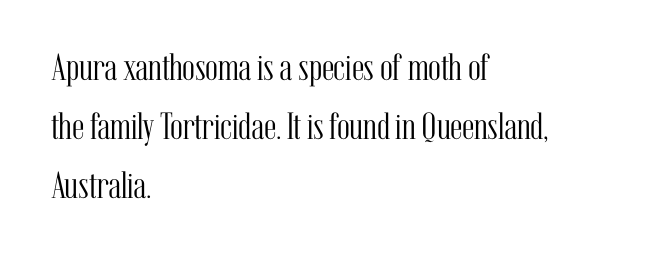
Style check: upright. The text was rendered using a seriffed face with decorative stroke endings. Character widths vary here, with narrow letters taking less room than wide ones. The area under the type is left untouched.
